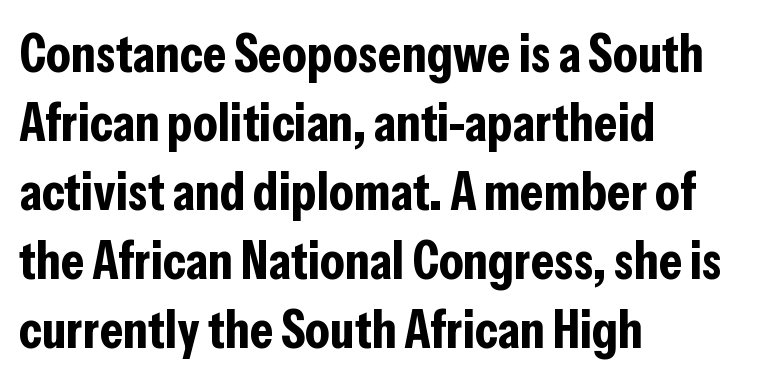
{"serif": "no", "italic": "no", "bold": "yes", "weight": "bold", "width": "condensed", "stroke_contrast": "low", "x_height": "medium", "monospaced": "no", "underline": "no", "align": "left", "line_spacing": "normal", "line_spacing_ratio": 1.28, "letter_spacing": "normal", "letter_spacing_em": 0.0, "glyph_px": 54}
